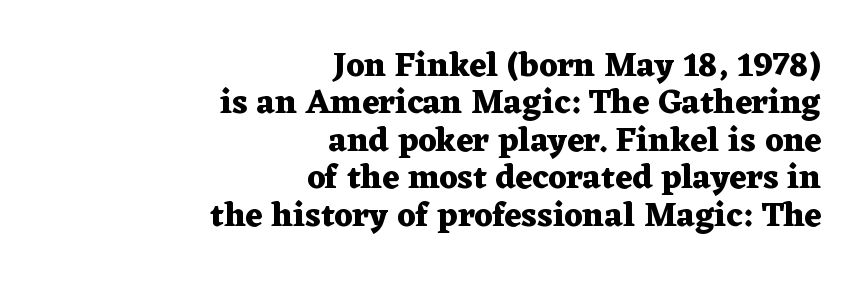
{"serif": "yes", "italic": "no", "bold": "yes", "weight": "heavy", "width": "wide", "stroke_contrast": "medium", "x_height": "medium", "monospaced": "no", "underline": "no", "align": "right", "line_spacing": "tight", "line_spacing_ratio": 1.1, "letter_spacing": "normal", "letter_spacing_em": 0.0, "glyph_px": 34}
